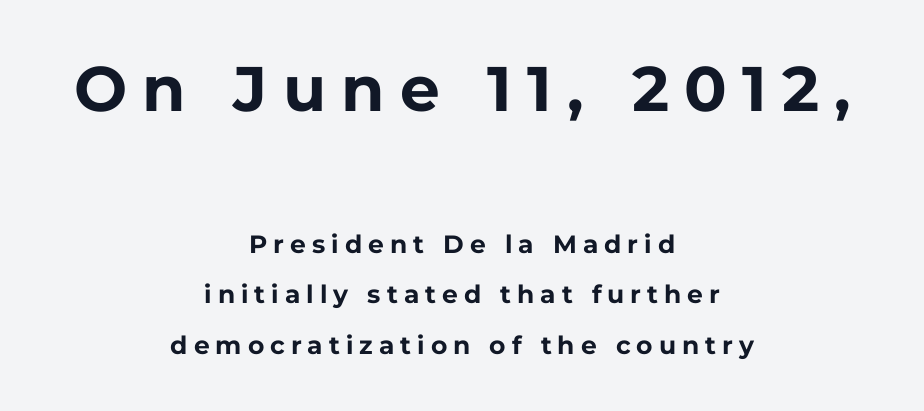
The image shows 63 px bold sans-serif type, upright; set centered, loose line spacing (2.02x), unusually wide letter spacing (+0.24 em), not underlined; the first (top) block is 2.52x larger; low stroke contrast and a medium x-height.
